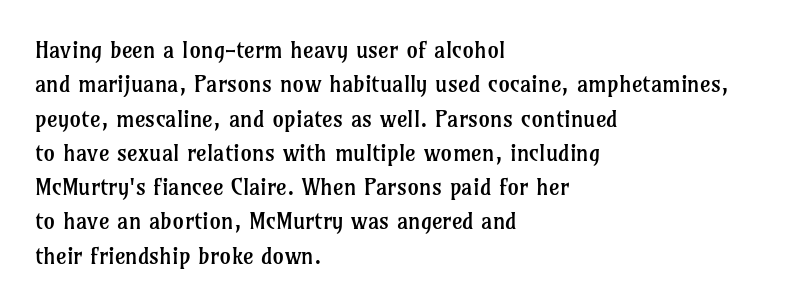
{"italic": "no", "bold": "no", "underline": "no", "align": "left", "line_spacing": "normal", "line_spacing_ratio": 1.49, "letter_spacing": "normal", "letter_spacing_em": 0.0, "glyph_px": 23}
